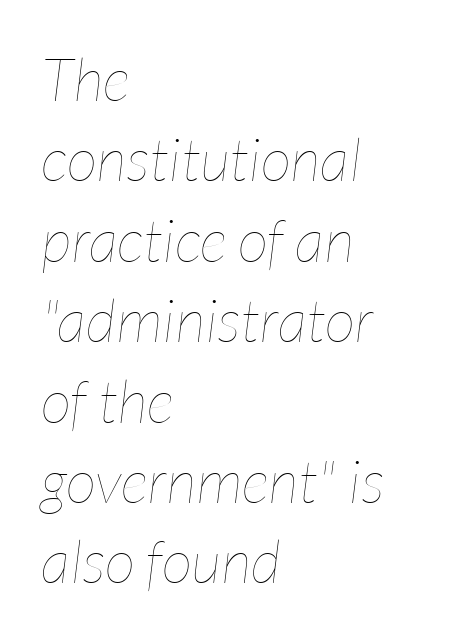
{"italic": "yes", "lean": "right", "slant_degrees": 7, "bold": "no", "weight": "thin", "width": "condensed", "stroke_contrast": "low", "x_height": "medium", "monospaced": "no", "underline": "no", "align": "left", "line_spacing": "normal", "line_spacing_ratio": 1.34, "letter_spacing": "normal", "letter_spacing_em": 0.0, "glyph_px": 60}
